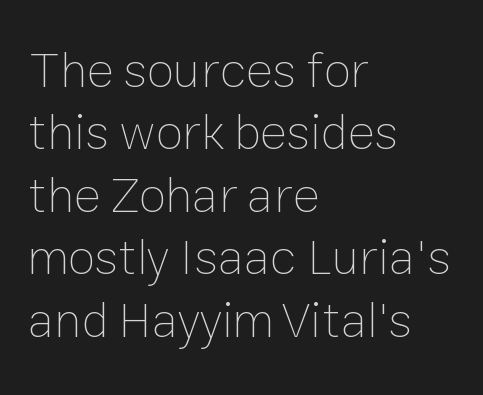
No letter is thick-stroked: the sample isn't bold. Spacing verdict: proportional, widths tailored to each character. Vertical strokes here are truly vertical. Descenders are the only things crossing below the line. If you measured baseline to baseline, you'd find a middling distance. Compared with a centered layout, this one pins lines to the left instead.
